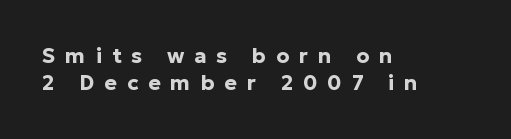
Unmarked baselines from the first word to the last. What's the leading like? Ordinary, nothing unusual. Italic? Not at all — the glyphs are vertical. The text block is weighted toward the left margin, trailing off unevenly rightward. Heavy-handed strokes throughout: this text is bold.
